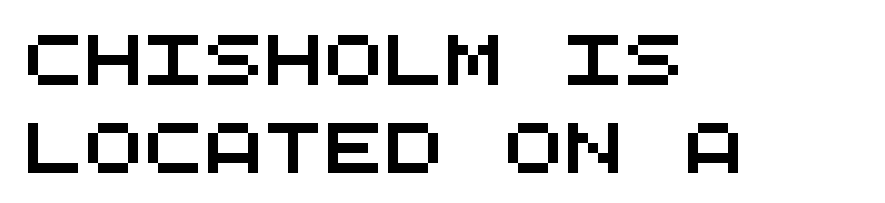
Q: Is the typeface a serif or a sans-serif typeface? A: Sans-serif.
Q: Is the text underlined? A: No.
Q: How is the paragraph aligned? A: Left-aligned.
Q: Is the spacing between letters normal or unusually wide? A: Normal.
Q: Width (condensed, normal, or wide)? A: Wide.
Q: Stroke contrast? A: Medium.
Q: x-height? A: Large.
Q: Monospaced? A: Yes.
